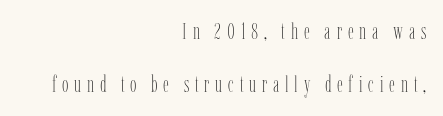
The image shows 23 px text type, upright; set right-aligned, loose line spacing (2.31x), unusually wide letter spacing (+0.25 em), not underlined.
